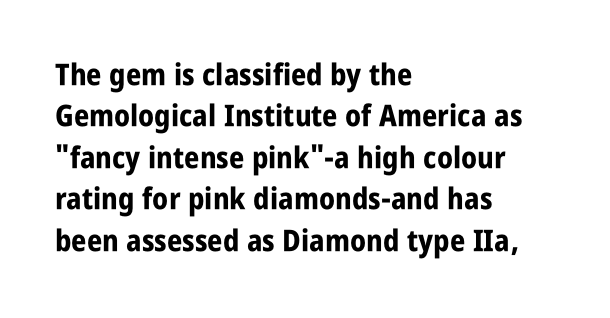
Tall strokes in this sample are plumb rather than angled. The foot of each line stays bare and open. All the whitespace from short lines collects on the right. The font is running at its bold setting. A sans-serif font was chosen for this passage. The face used here is proportionally spaced, like ordinary book or web type.
